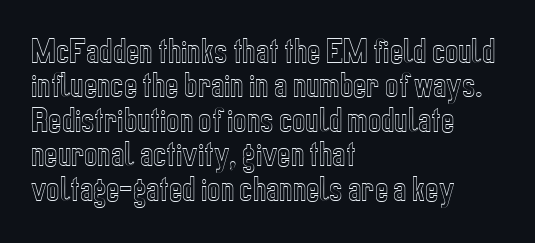
{"italic": "no", "width": "condensed", "x_height": "medium", "monospaced": "no", "underline": "no", "align": "left", "line_spacing_ratio": 1.23, "letter_spacing": "normal", "letter_spacing_em": 0.0, "glyph_px": 28}
